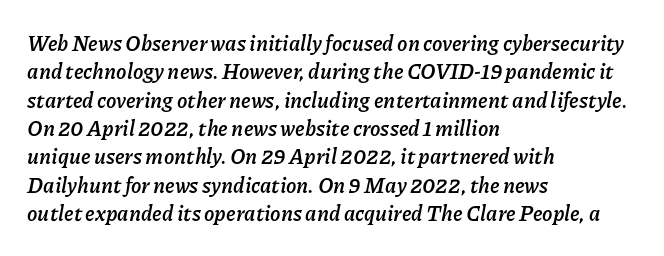
You could call the tracking neutral — neither tight nor loose. Weight check: bold — yes, fully. You can tell it's italic because the verticals aren't actually vertical. A normal amount of white space separates one row of letters from the next. One-word summary of the alignment: left.
